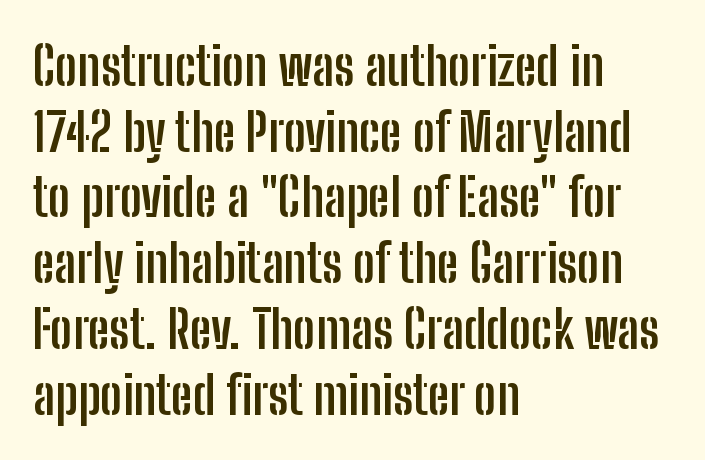
The lines in this sample share a left origin and differ only in where they stop. These lines carry a lot of weight — the face is fully bold. The gap between lines stays unmarked. Here the designer chose a conventional face with non-uniform glyph widths. This sample uses a sans-serif face. Spacing between characters is what you'd get straight out of the box.
